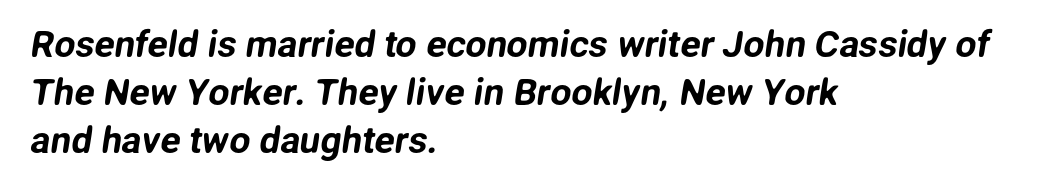
Q: Is the typeface a serif or a sans-serif typeface? A: Sans-serif.
Q: Is the text underlined? A: No.
Q: How is the paragraph aligned? A: Left-aligned.
Q: Is the spacing between letters normal or unusually wide? A: Normal.
Q: Is the spacing between lines tight, normal or loose? A: Normal.
Q: Width (condensed, normal, or wide)? A: Normal.
Q: Stroke contrast? A: Low.
Q: x-height? A: Medium.
Q: Monospaced? A: No.
